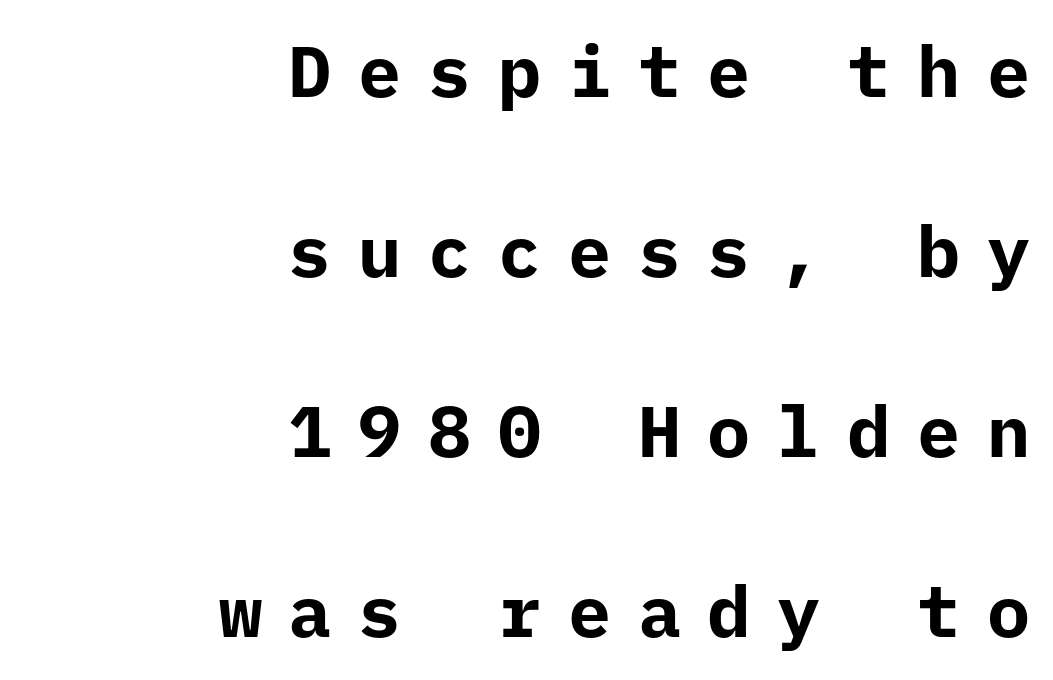
Q: Is the text bold? A: Yes.
Q: Is the text italic (slanted)? A: No, it is upright.
Q: Is the typeface a serif or a sans-serif typeface? A: Sans-serif.
Q: Is the text underlined? A: No.
Q: How is the paragraph aligned? A: Right-aligned.
Q: Is the spacing between letters normal or unusually wide? A: Unusually wide.
Q: Is the spacing between lines tight, normal or loose? A: Loose.
Q: Width (condensed, normal, or wide)? A: Normal.
Q: Stroke contrast? A: Low.
Q: x-height? A: Medium.
Q: Monospaced? A: Yes.
